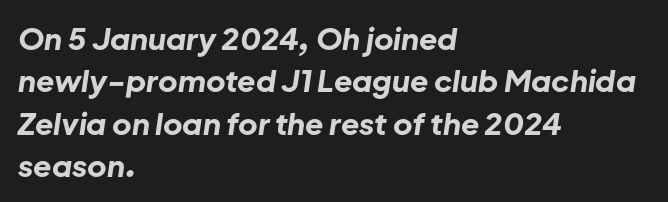
{"italic": "yes", "lean": "right", "slant_degrees": 8, "bold": "yes", "weight": "bold", "width": "normal", "stroke_contrast": "low", "x_height": "medium", "monospaced": "no", "underline": "no", "align": "left", "line_spacing": "normal", "line_spacing_ratio": 1.41, "letter_spacing": "normal", "letter_spacing_em": 0.0, "glyph_px": 30}
